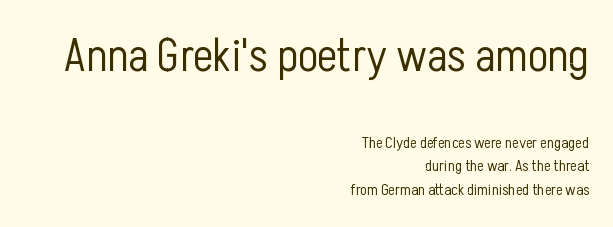
These glyphs show unthickened strokes, regular width or finer. Observe the absence of serifs on each vertical stroke in this sample. The vertical gap from one line to the next is medium. Which margin do the lines hug? The right one — the left edge is uneven. These lines are rendered in a variable-pitch font.
